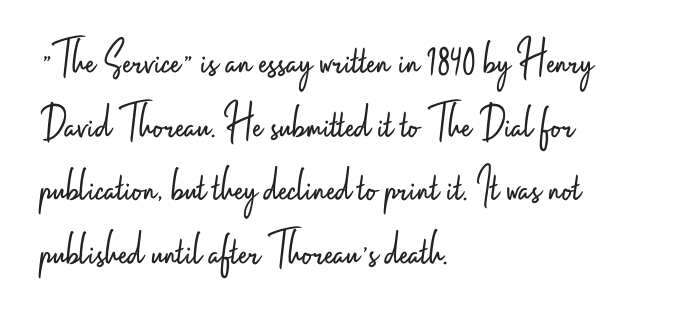
The image shows 49 px light, condensed sans-serif type; set left-aligned, normal line spacing (1.3x), normal letter spacing, not underlined; low stroke contrast and a small x-height.
